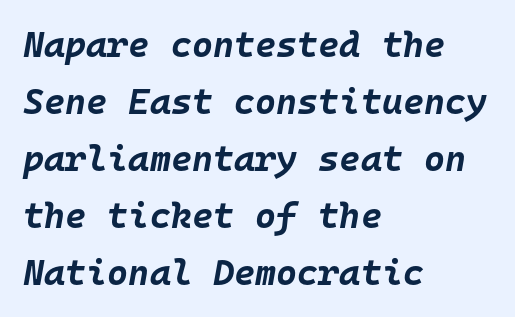
Q: Is the text bold? A: Yes.
Q: Is the text italic (slanted)? A: Yes, it leans right by about 10 degrees.
Q: Is the text underlined? A: No.
Q: How is the paragraph aligned? A: Left-aligned.
Q: Is the spacing between letters normal or unusually wide? A: Normal.
Q: Is the spacing between lines tight, normal or loose? A: Normal.
Q: Width (condensed, normal, or wide)? A: Normal.
Q: Stroke contrast? A: Low.
Q: x-height? A: Large.
Q: Monospaced? A: Yes.
